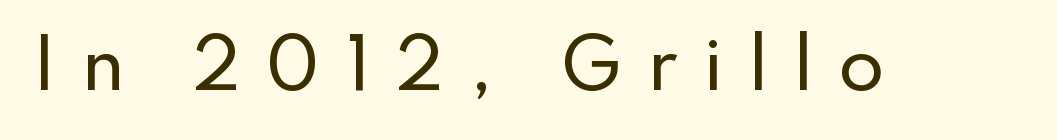
Quick note: not italic, upright. These lines have a slow, spaced-out rhythm from letter to letter. Plain, unruled lines of type. The letters advance in unequal steps, a hallmark of proportional type. You can tell from the bare stems that sans-serif type was used.
